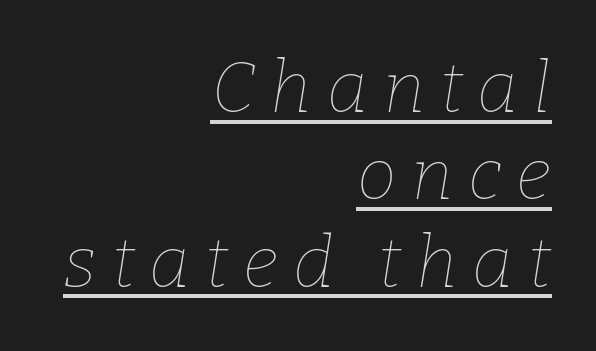
Q: Is the text bold? A: No.
Q: Is the text italic (slanted)? A: Yes, it leans right by about 9 degrees.
Q: Is the text underlined? A: Yes.
Q: How is the paragraph aligned? A: Right-aligned.
Q: Is the spacing between letters normal or unusually wide? A: Unusually wide.
Q: Width (condensed, normal, or wide)? A: Normal.
Q: Stroke contrast? A: Low.
Q: x-height? A: Medium.
Q: Monospaced? A: No.
